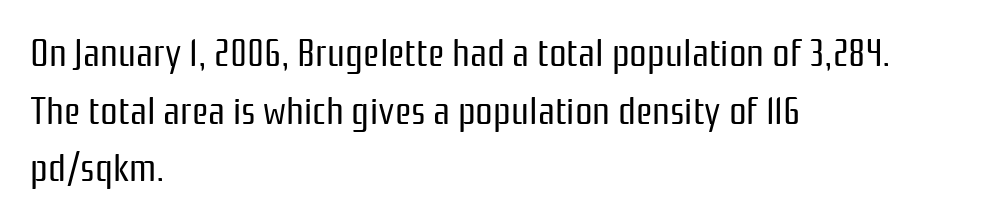
The image shows 39 px regular-weight, condensed sans-serif type, upright; set left-aligned, normal line spacing (1.48x), normal letter spacing, not underlined; low stroke contrast and a medium x-height.
